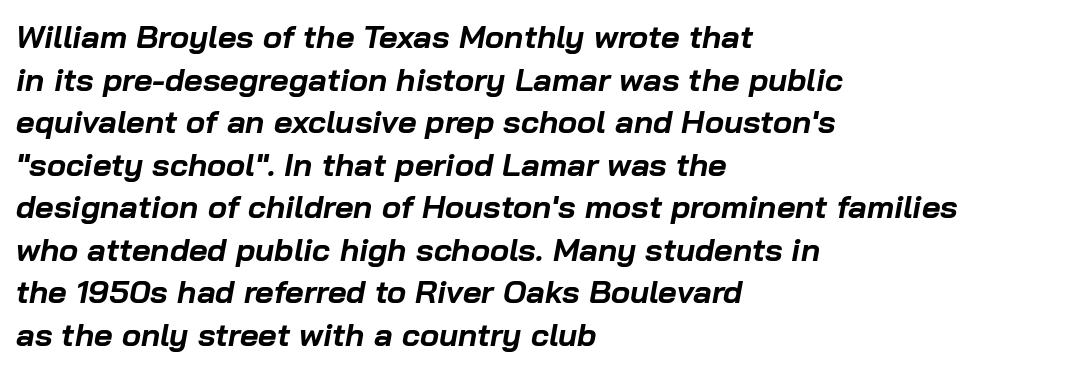
Slanted lettering throughout. The passage shown is typed in a proportional face where columns would drift. How are the letters spaced? Ordinarily, with no added tracking. Summary of weight: heavy, a full bold.
